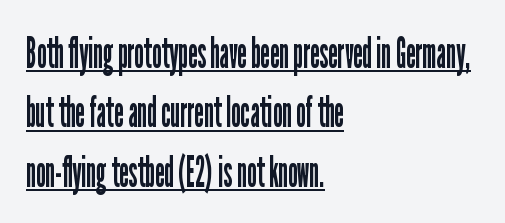
In CSS terms this would be text-align: left. Posture: vertical. Baseline-to-baseline distance is the conventional proportion of letter height. Compared with undecorated copy, this sample adds a rule below the words.
